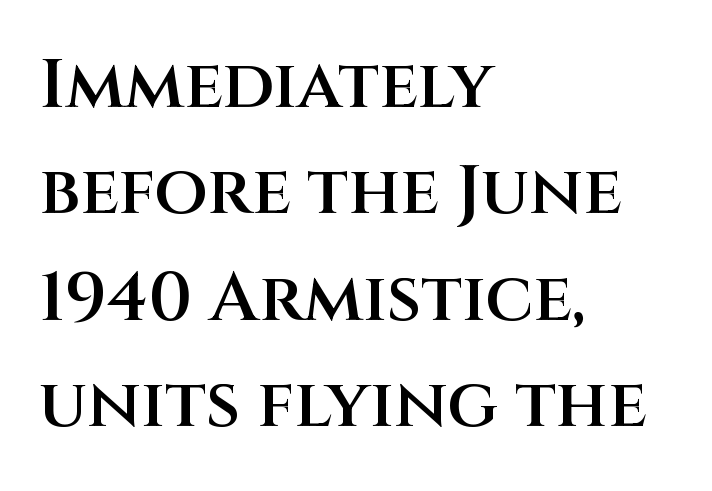
{"serif": "no", "italic": "no", "bold": "semi", "weight": "semibold", "width": "normal", "stroke_contrast": "medium", "x_height": "large", "monospaced": "no", "underline": "no", "align": "left", "line_spacing": "normal", "line_spacing_ratio": 1.54, "letter_spacing": "normal", "letter_spacing_em": 0.0, "glyph_px": 69}
